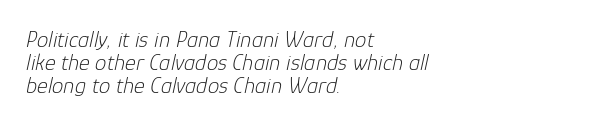
{"italic": "yes", "lean": "right", "slant_degrees": 12, "bold": "no", "underline": "no", "align": "left", "line_spacing": "tight", "line_spacing_ratio": 1.0, "letter_spacing": "normal", "letter_spacing_em": 0.0, "glyph_px": 23}
